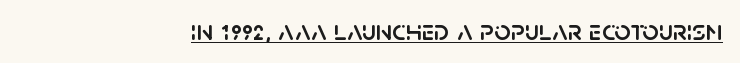
{"serif": "no", "italic": "no", "width": "normal", "stroke_contrast": "low", "x_height": "large", "monospaced": "no", "underline": "yes", "letter_spacing": "normal", "letter_spacing_em": 0.0, "glyph_px": 29}
